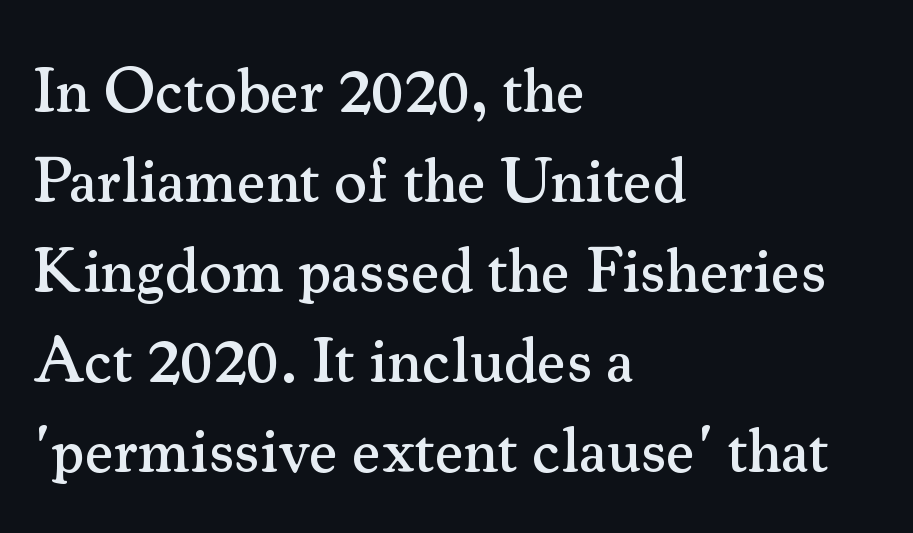
Q: Is the text italic (slanted)? A: No, it is upright.
Q: Is the typeface a serif or a sans-serif typeface? A: Serif.
Q: Is the text underlined? A: No.
Q: How is the paragraph aligned? A: Left-aligned.
Q: Is the spacing between letters normal or unusually wide? A: Normal.
Q: Is the spacing between lines tight, normal or loose? A: Normal.
Q: Width (condensed, normal, or wide)? A: Normal.
Q: Stroke contrast? A: Medium.
Q: x-height? A: Small.
Q: Monospaced? A: No.
